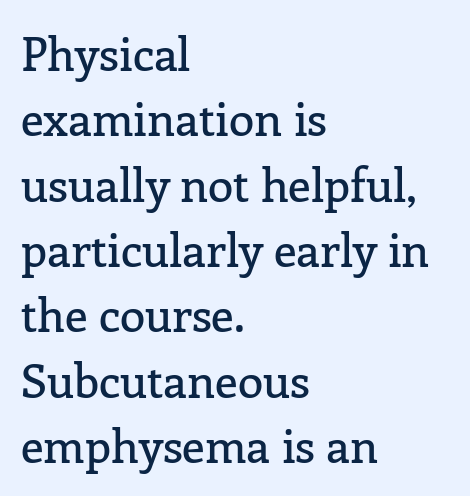
Q: Is the text italic (slanted)? A: No, it is upright.
Q: Is the typeface a serif or a sans-serif typeface? A: Serif.
Q: Is the text underlined? A: No.
Q: How is the paragraph aligned? A: Left-aligned.
Q: Is the spacing between letters normal or unusually wide? A: Normal.
Q: Is the spacing between lines tight, normal or loose? A: Normal.
Q: Width (condensed, normal, or wide)? A: Normal.
Q: Stroke contrast? A: Low.
Q: x-height? A: Medium.
Q: Monospaced? A: No.
